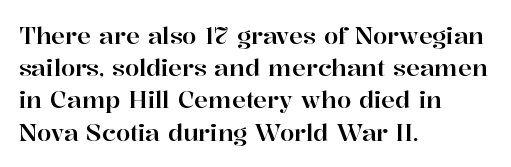
Q: Is the text italic (slanted)? A: No, it is upright.
Q: Is the text underlined? A: No.
Q: How is the paragraph aligned? A: Left-aligned.
Q: Is the spacing between letters normal or unusually wide? A: Normal.
Q: Is the spacing between lines tight, normal or loose? A: Normal.
